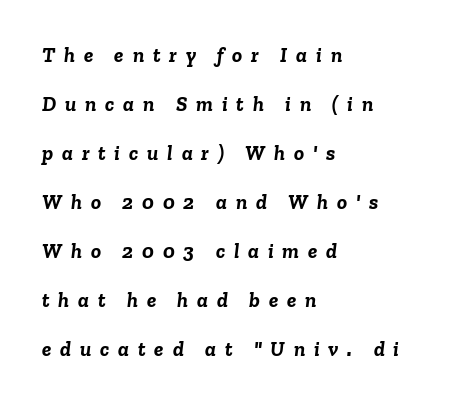
Every letter is thick-stroked: bold, no question. The passage shown leans; its letterforms are oblique. Someone cranked the tracking dial way up on this one. Leftover space on each line is placed entirely after the last word. This block would shrink considerably if given ordinary leading; it's expanded now.
